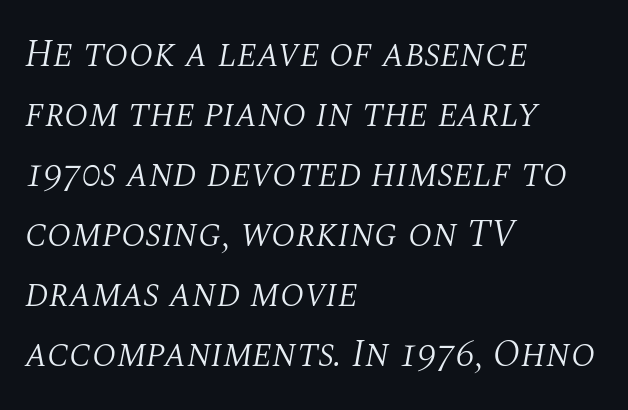
{"serif": "yes", "italic": "yes", "lean": "right", "slant_degrees": 10, "bold": "no", "weight": "light", "width": "normal", "stroke_contrast": "medium", "x_height": "large", "monospaced": "no", "underline": "no", "align": "left", "line_spacing": "normal", "line_spacing_ratio": 1.58, "letter_spacing": "normal", "letter_spacing_em": 0.0, "glyph_px": 38}
